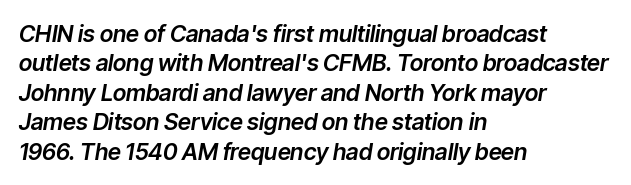
Q: Is the text italic (slanted)? A: Yes, it leans right by about 9 degrees.
Q: Is the text underlined? A: No.
Q: How is the paragraph aligned? A: Left-aligned.
Q: Is the spacing between letters normal or unusually wide? A: Normal.
Q: Is the spacing between lines tight, normal or loose? A: Normal.
